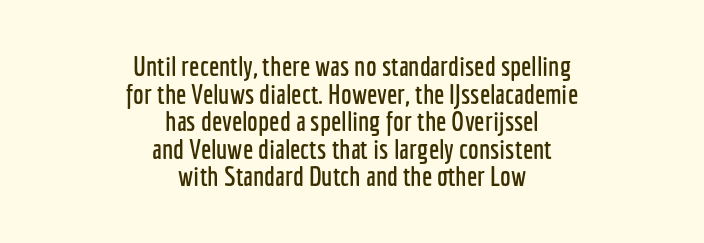
Q: Is the text italic (slanted)? A: No, it is upright.
Q: Is the text underlined? A: No.
Q: How is the paragraph aligned? A: Centered.
Q: Is the spacing between letters normal or unusually wide? A: Normal.
Q: Is the spacing between lines tight, normal or loose? A: Tight.
